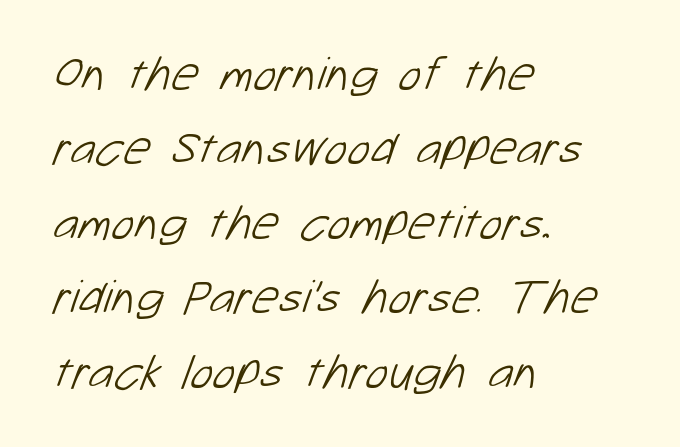
The image shows 48 px light sans-serif type; set left-aligned, normal line spacing (1.55x), normal letter spacing, not underlined; low stroke contrast and a medium x-height.
